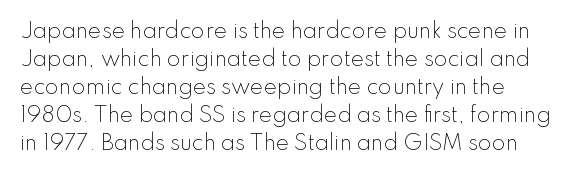
The image shows 20 px text type, upright; set left-aligned, normal line spacing (1.4x), normal letter spacing, not underlined.
